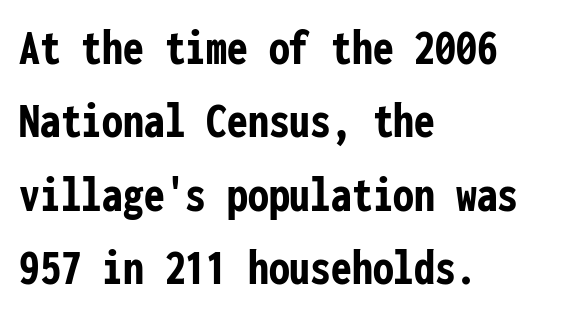
Q: Is the text bold? A: Yes.
Q: Is the text italic (slanted)? A: No, it is upright.
Q: Is the typeface a serif or a sans-serif typeface? A: Sans-serif.
Q: Is the text underlined? A: No.
Q: How is the paragraph aligned? A: Left-aligned.
Q: Is the spacing between letters normal or unusually wide? A: Normal.
Q: Is the spacing between lines tight, normal or loose? A: Normal.
Q: Width (condensed, normal, or wide)? A: Condensed.
Q: Stroke contrast? A: Low.
Q: x-height? A: Medium.
Q: Monospaced? A: Yes.
